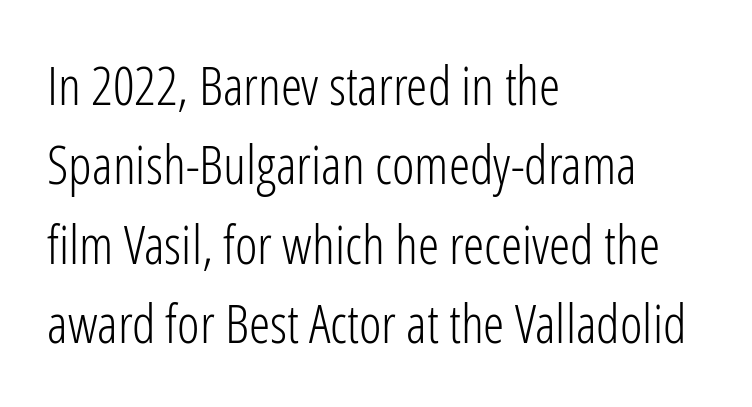
The image shows 54 px light, condensed sans-serif type, upright; set left-aligned, normal line spacing (1.47x), normal letter spacing, not underlined; low stroke contrast and a medium x-height.
